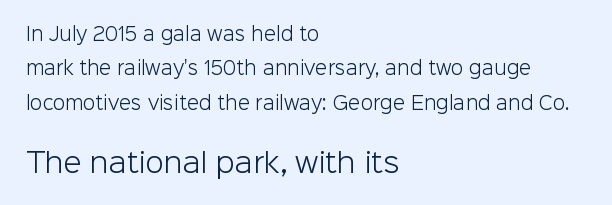
The image shows 27 px text type, upright; set left-aligned, loose line spacing (1.91x), normal letter spacing, not underlined; the second (bottom) block is 1.5x larger.
